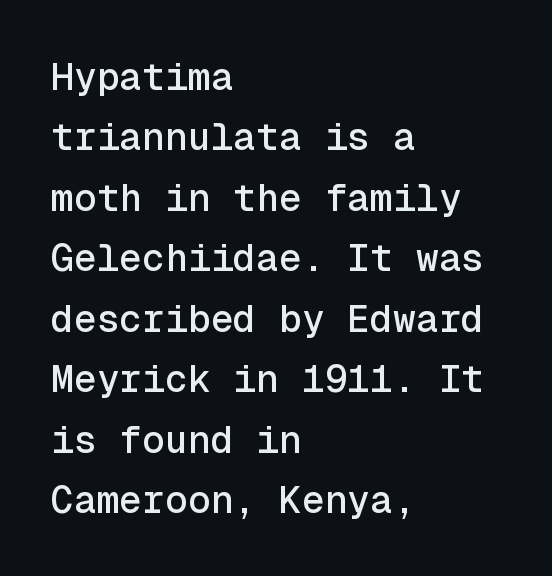
{"serif": "no", "italic": "no", "width": "normal", "x_height": "medium", "monospaced": "yes", "underline": "no", "align": "left", "line_spacing": "normal", "line_spacing_ratio": 1.59, "letter_spacing": "normal", "letter_spacing_em": 0.0, "glyph_px": 38}
